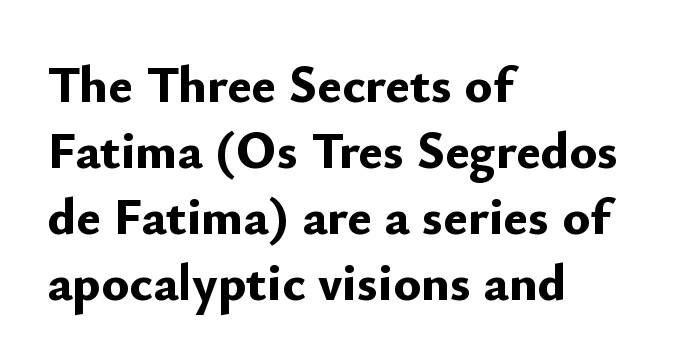
Caption: bold face, heavy strokes. Teacher's note: observe the even left margin — that is flush-left alignment. Each letter keeps its own natural width here, so spacing adapts to shape. The type is set solid horizontally, with unmodified tracking.
